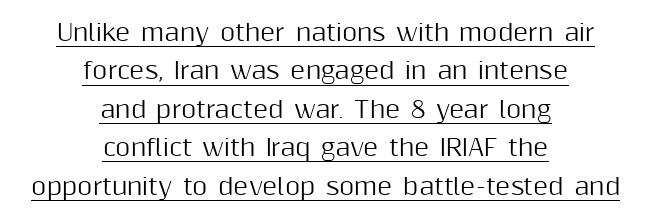
The image shows 23 px text type, upright; set centered, normal line spacing (1.67x), normal letter spacing, underlined.
